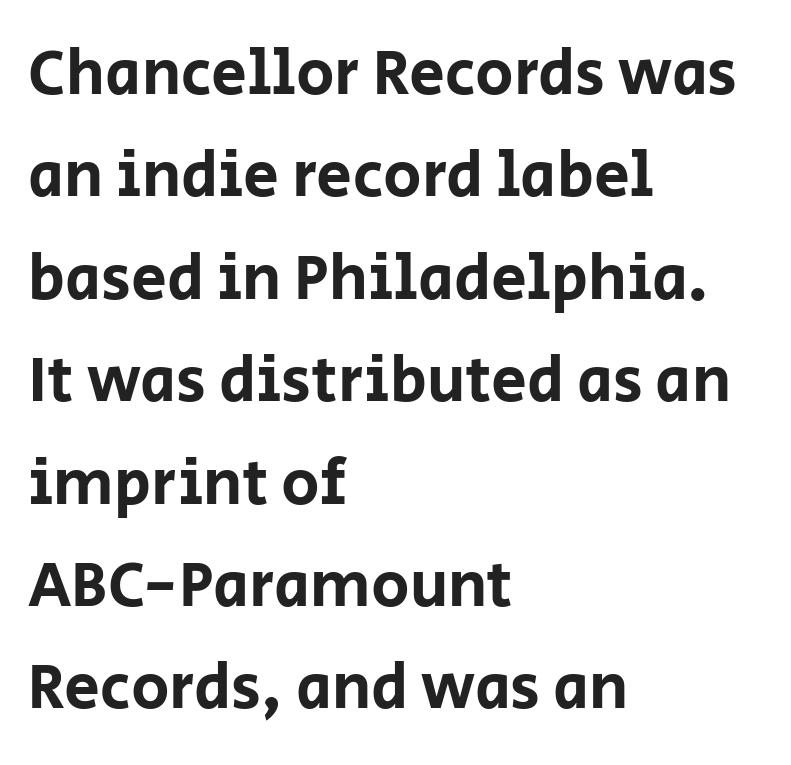
{"serif": "no", "italic": "no", "width": "normal", "stroke_contrast": "low", "x_height": "large", "monospaced": "no", "underline": "no", "align": "left", "line_spacing": "normal", "line_spacing_ratio": 1.6, "letter_spacing": "normal", "letter_spacing_em": 0.0, "glyph_px": 64}
